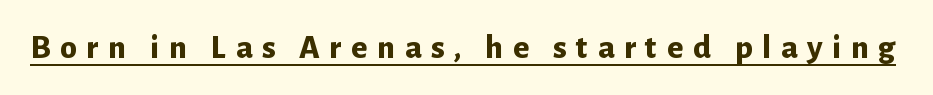
The image shows 34 px bold sans-serif type, upright; set unusually wide letter spacing (+0.28 em), underlined; low stroke contrast and a medium x-height.
